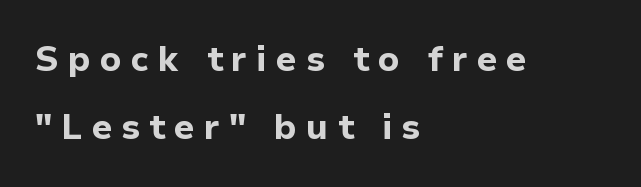
Q: Is the text bold? A: Yes.
Q: Is the text italic (slanted)? A: No, it is upright.
Q: Is the typeface a serif or a sans-serif typeface? A: Sans-serif.
Q: Is the text underlined? A: No.
Q: How is the paragraph aligned? A: Left-aligned.
Q: Is the spacing between letters normal or unusually wide? A: Unusually wide.
Q: Is the spacing between lines tight, normal or loose? A: Loose.
Q: Width (condensed, normal, or wide)? A: Normal.
Q: Stroke contrast? A: Low.
Q: x-height? A: Medium.
Q: Monospaced? A: No.
